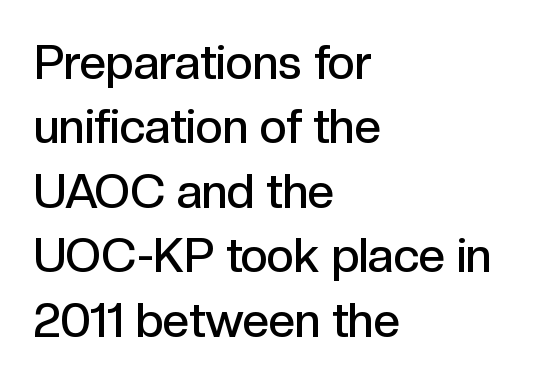
The face used here is rendered with its standard letterfit. Horizontal bands of white between lines are of average thickness. Descender tails drop into unmarked territory. The lettering stays uniformly vertical, giving the passage a roman look. Font category for this specimen: sans-serif. This sample has the flowing, uneven cadence of proportional lettering.
